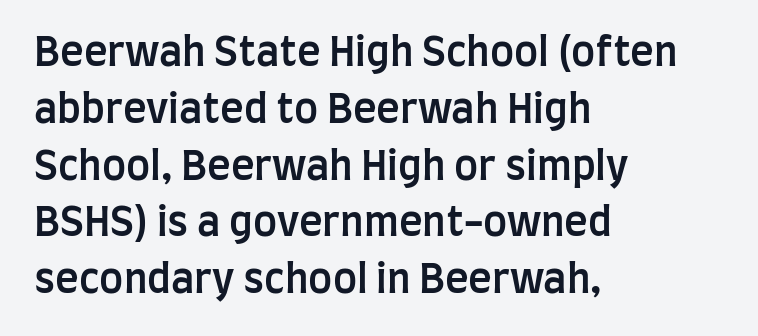
{"serif": "no", "italic": "no", "bold": "semi", "weight": "semibold", "width": "condensed", "stroke_contrast": "low", "x_height": "large", "monospaced": "no", "underline": "no", "align": "left", "line_spacing": "normal", "line_spacing_ratio": 1.42, "letter_spacing": "normal", "letter_spacing_em": 0.0, "glyph_px": 40}
